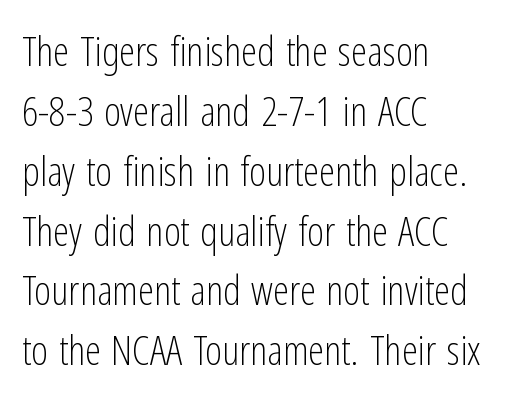
Q: Is the text bold? A: No.
Q: Is the text italic (slanted)? A: No, it is upright.
Q: Is the typeface a serif or a sans-serif typeface? A: Sans-serif.
Q: Is the text underlined? A: No.
Q: How is the paragraph aligned? A: Left-aligned.
Q: Is the spacing between letters normal or unusually wide? A: Normal.
Q: Is the spacing between lines tight, normal or loose? A: Normal.
Q: Width (condensed, normal, or wide)? A: Condensed.
Q: Stroke contrast? A: Low.
Q: x-height? A: Medium.
Q: Monospaced? A: No.
